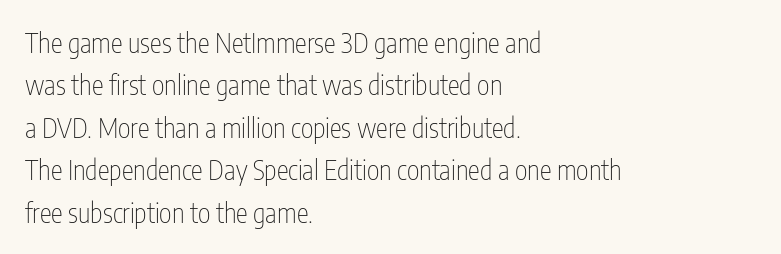
The image shows 27 px text type, upright; set left-aligned, normal line spacing (1.57x), normal letter spacing, not underlined.
